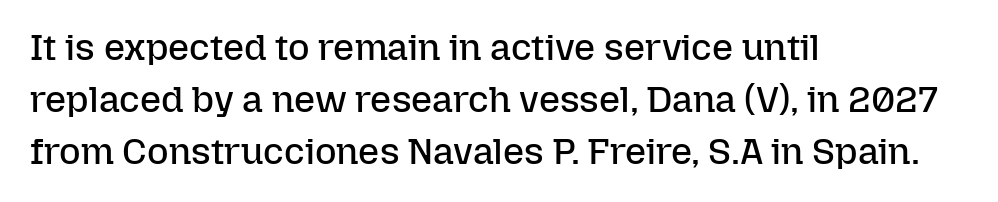
How are the letters spaced? Ordinarily, with no added tracking. Interline gaps are of average width in this sample. A bare baseline throughout the passage. This rendering uses left alignment, leaving the right contour irregular.
